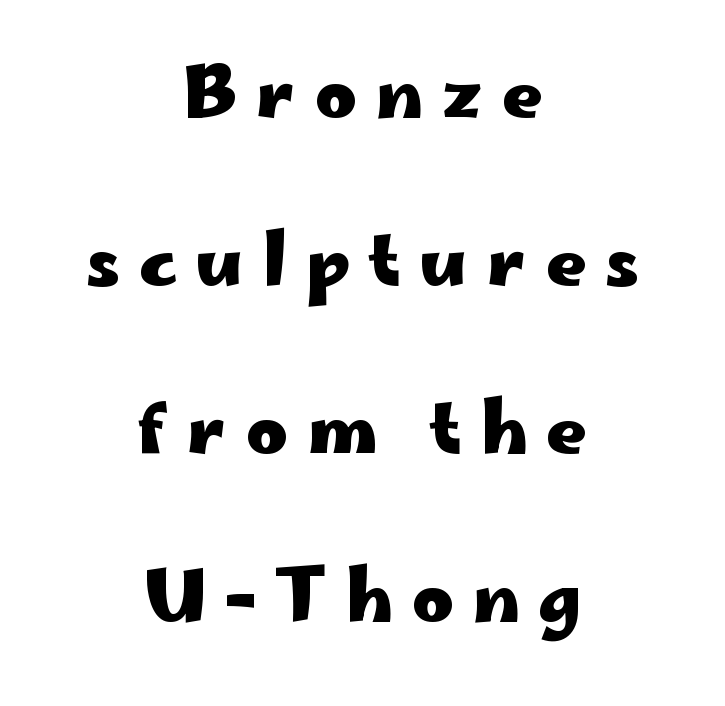
{"serif": "no", "italic": "no", "bold": "yes", "weight": "heavy", "width": "wide", "stroke_contrast": "low", "x_height": "small", "monospaced": "no", "underline": "no", "align": "center", "line_spacing": "loose", "line_spacing_ratio": 2.4, "letter_spacing": "wide", "letter_spacing_em": 0.27, "glyph_px": 70}
